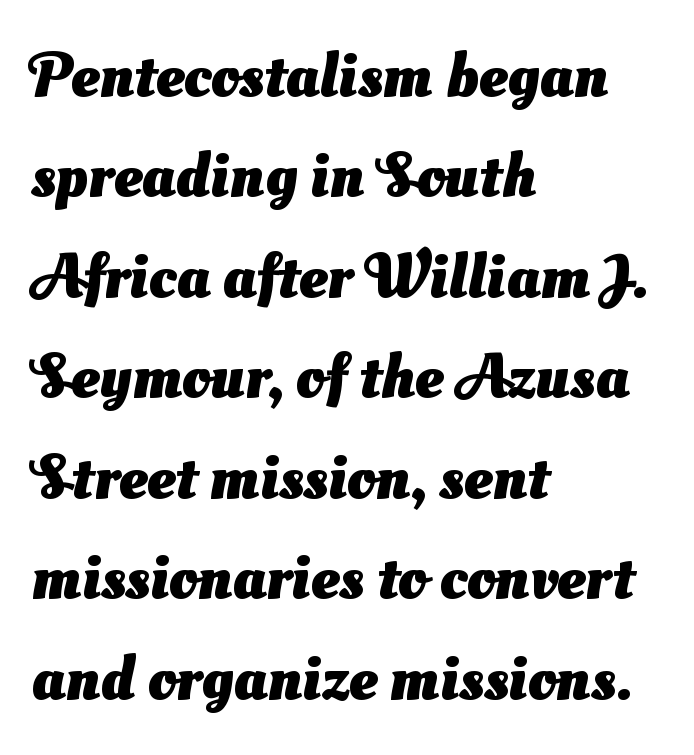
Q: Is the text bold? A: Yes.
Q: Is the typeface a serif or a sans-serif typeface? A: Sans-serif.
Q: Is the text underlined? A: No.
Q: How is the paragraph aligned? A: Left-aligned.
Q: Is the spacing between letters normal or unusually wide? A: Normal.
Q: Is the spacing between lines tight, normal or loose? A: Normal.
Q: Width (condensed, normal, or wide)? A: Normal.
Q: Stroke contrast? A: Medium.
Q: x-height? A: Small.
Q: Monospaced? A: No.
